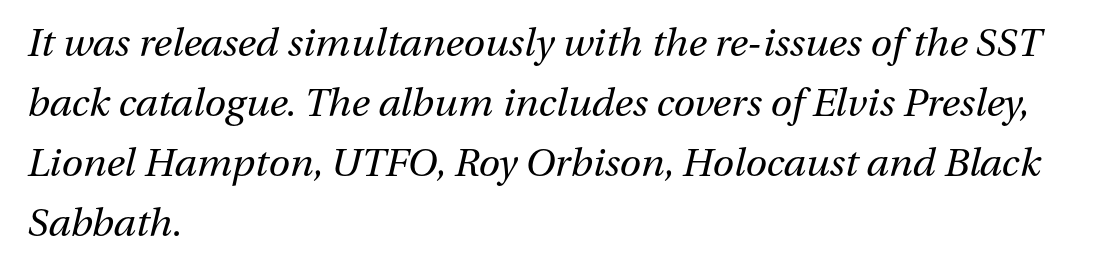
Q: Is the text bold? A: No.
Q: Is the text italic (slanted)? A: Yes, it leans right by about 13 degrees.
Q: Is the text underlined? A: No.
Q: How is the paragraph aligned? A: Left-aligned.
Q: Is the spacing between letters normal or unusually wide? A: Normal.
Q: Is the spacing between lines tight, normal or loose? A: Normal.
Q: Width (condensed, normal, or wide)? A: Normal.
Q: Stroke contrast? A: Medium.
Q: x-height? A: Medium.
Q: Monospaced? A: No.
